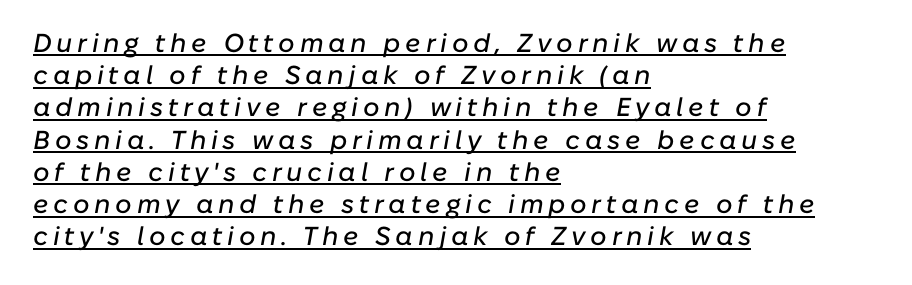
{"italic": "yes", "lean": "right", "slant_degrees": 10, "underline": "yes", "align": "left", "line_spacing_ratio": 1.24, "glyph_px": 26}
